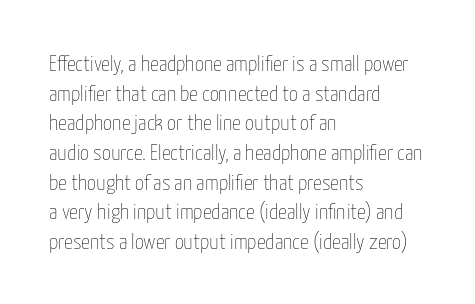
The image shows 22 px text type, upright; set left-aligned, normal line spacing (1.35x), normal letter spacing, not underlined.
